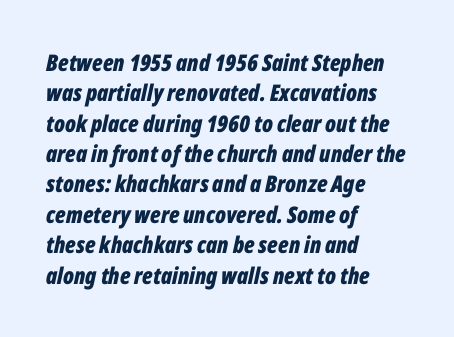
The image shows 23 px bold type, italic (leaning right); set left-aligned, normal line spacing (1.32x), normal letter spacing, not underlined.
